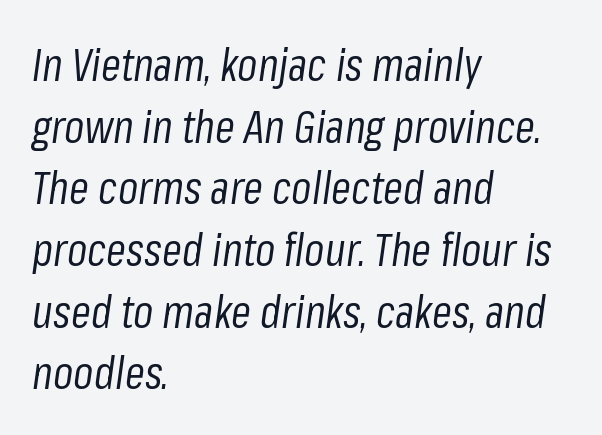
Successive baselines arrive at the customary interval. Looks like regular typesetting: each glyph gets only the width it needs. Left-aligned paragraph, ragged on the right. Each word holds together tightly as a unit, with standard inter-letter gaps. The weight would be labelled regular, book, light, or lighter still.
